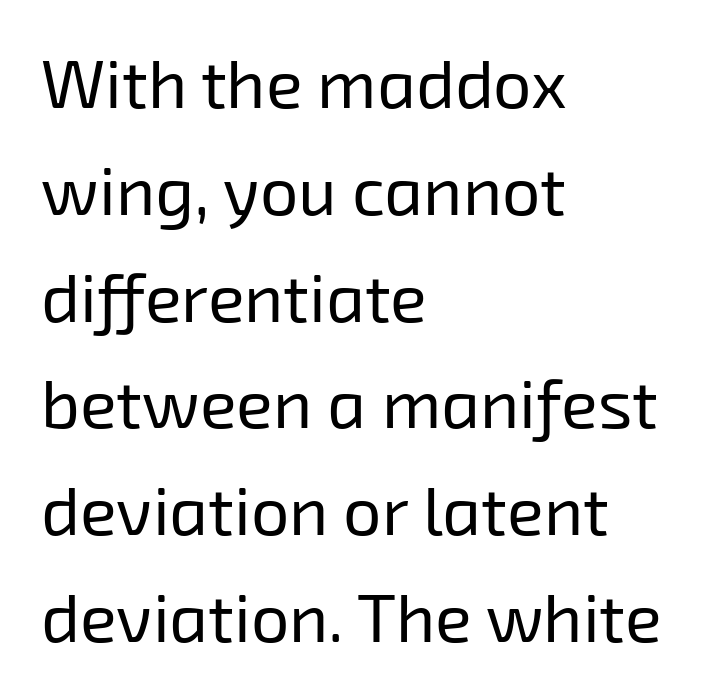
{"serif": "no", "bold": "no", "weight": "regular", "width": "normal", "stroke_contrast": "low", "x_height": "medium", "monospaced": "no", "underline": "no", "align": "left", "line_spacing": "normal", "line_spacing_ratio": 1.57, "letter_spacing": "normal", "letter_spacing_em": 0.0, "glyph_px": 68}
